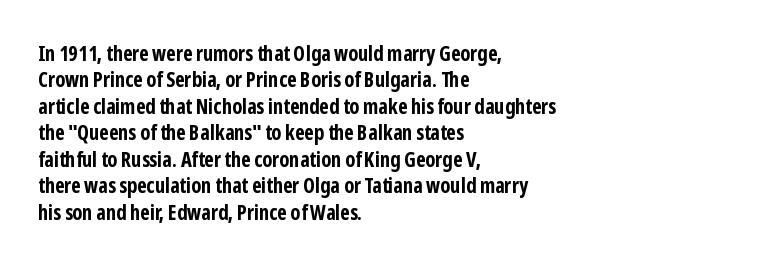
{"italic": "no", "bold": "yes", "underline": "no", "align": "left", "line_spacing": "normal", "line_spacing_ratio": 1.26, "letter_spacing": "normal", "letter_spacing_em": 0.0, "glyph_px": 21}
